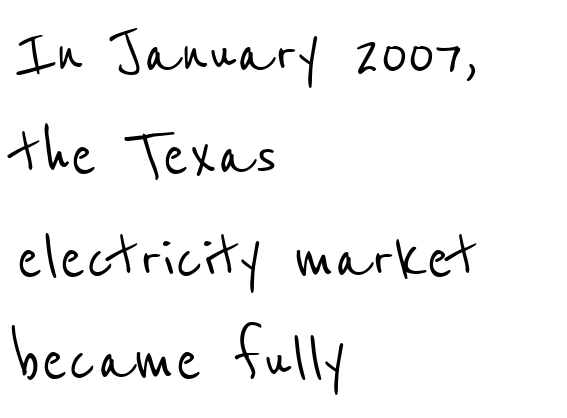
Q: Is the typeface a serif or a sans-serif typeface? A: Sans-serif.
Q: Is the text underlined? A: No.
Q: How is the paragraph aligned? A: Left-aligned.
Q: Is the spacing between letters normal or unusually wide? A: Normal.
Q: Is the spacing between lines tight, normal or loose? A: Normal.
Q: Width (condensed, normal, or wide)? A: Condensed.
Q: Stroke contrast? A: Low.
Q: x-height? A: Medium.
Q: Monospaced? A: No.
